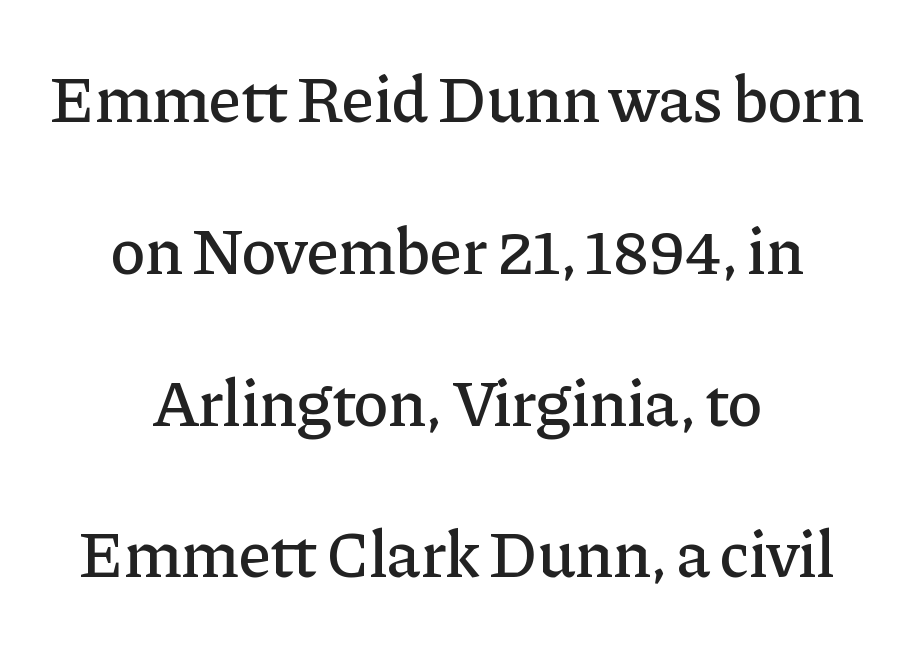
{"serif": "yes", "italic": "no", "width": "normal", "stroke_contrast": "low", "x_height": "medium", "monospaced": "no", "underline": "no", "align": "center", "line_spacing": "loose", "line_spacing_ratio": 2.3, "letter_spacing": "normal", "letter_spacing_em": 0.0, "glyph_px": 66}
